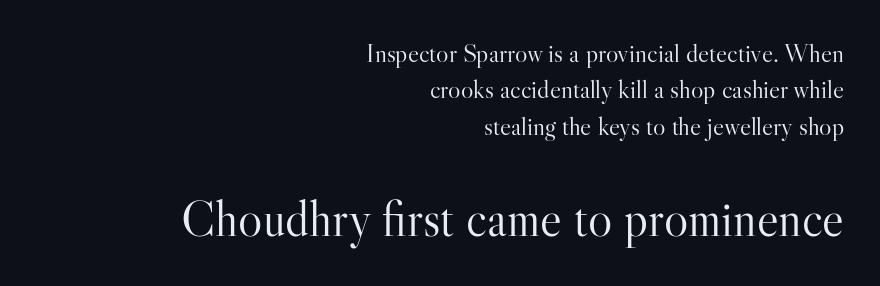
Q: Is the text bold? A: No.
Q: Is the text italic (slanted)? A: No, it is upright.
Q: Is the typeface a serif or a sans-serif typeface? A: Serif.
Q: Is the text underlined? A: No.
Q: How is the paragraph aligned? A: Right-aligned.
Q: Is the spacing between letters normal or unusually wide? A: Normal.
Q: Is the spacing between lines tight, normal or loose? A: Normal.
Q: Which block of text is set in a larger size, the first (top) or the second (bottom)? A: The second (bottom) one.
Q: Width (condensed, normal, or wide)? A: Normal.
Q: Stroke contrast? A: High.
Q: x-height? A: Small.
Q: Monospaced? A: No.
